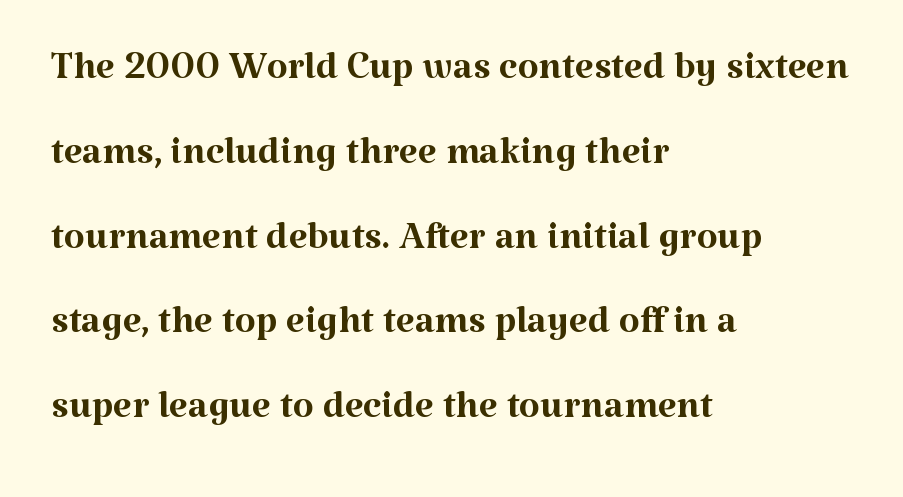
Note: serifs present on the glyphs. Check the space under the baseline: it is left empty. Every character sits straight up, as roman type does. The rendering uses a moderate line-height, typical for paragraphs. The rag falls on the right side of this text block. Spacing verdict: proportional, widths tailored to each character.
